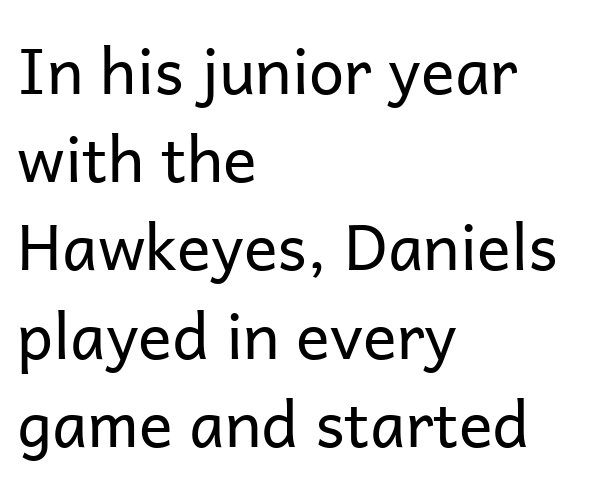
Does the leading feel generous? No, just average. Visually the block forms a straight wall on the left and a jagged coastline on the right. Short note: letters normally spaced. The space directly below the letters is spotless. Posture: vertical.
